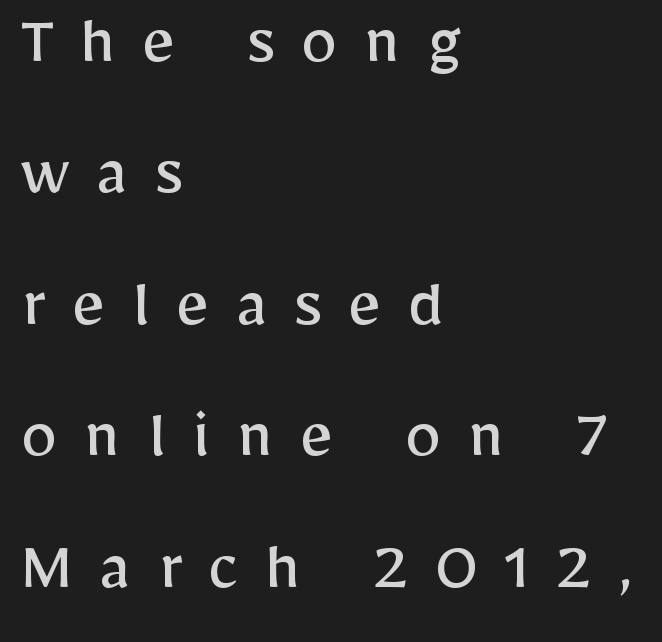
Q: Is the text bold? A: No.
Q: Is the text italic (slanted)? A: No, it is upright.
Q: Is the typeface a serif or a sans-serif typeface? A: Sans-serif.
Q: Is the text underlined? A: No.
Q: How is the paragraph aligned? A: Left-aligned.
Q: Is the spacing between letters normal or unusually wide? A: Unusually wide.
Q: Width (condensed, normal, or wide)? A: Normal.
Q: Stroke contrast? A: Low.
Q: x-height? A: Medium.
Q: Monospaced? A: No.
